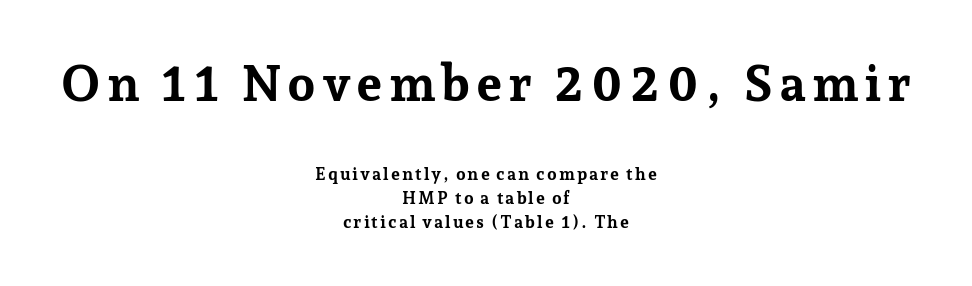
The words here are not underlined. Tall strokes in this sample are plumb rather than angled. Character widths vary here, with narrow letters taking less room than wide ones. The passage shown is emphatically bold. Of the two passages, the one on top uses the larger point size. In CSS terms this would be text-align: center.
